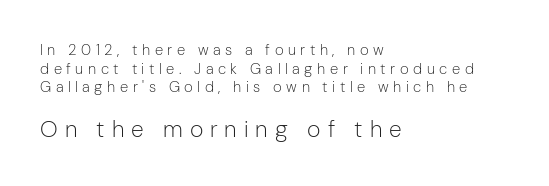
The horizontal fit of the characters is loose and conspicuously gappy. Reading down the block, your eye returns to a fixed left position each line. Look at the glyph heights: the lower group is clearly the bigger setting. The foot of each line stays bare and open.
